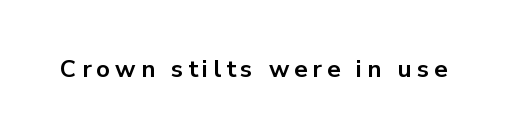
Strokes here are thick enough to call this a true bold. Just letters on the line, the space beneath them empty. The horizontal fit of the characters is loose and conspicuously gappy. The letters stand straight up with perfectly vertical stems.
